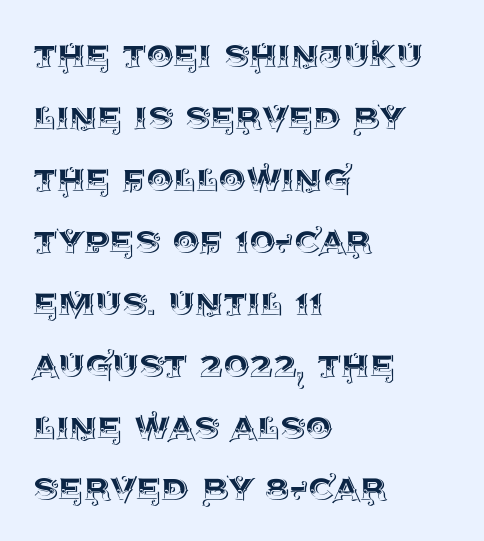
Italic? Not at all — the glyphs are vertical. Layout note: lines flush left. The area under the type is left untouched. Character widths vary here, with narrow letters taking less room than wide ones.
